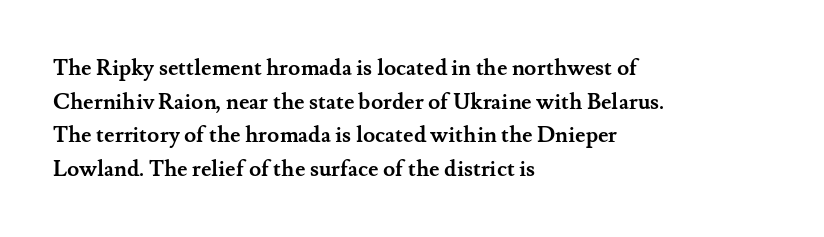
Q: Is the text bold? A: Yes.
Q: Is the text italic (slanted)? A: No, it is upright.
Q: Is the text underlined? A: No.
Q: How is the paragraph aligned? A: Left-aligned.
Q: Is the spacing between letters normal or unusually wide? A: Normal.
Q: Is the spacing between lines tight, normal or loose? A: Normal.
